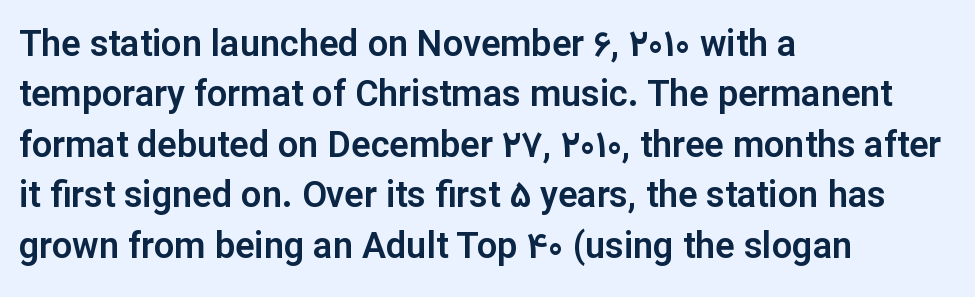
The image shows 36 px sans-serif type, upright; set left-aligned, normal line spacing (1.4x), normal letter spacing, not underlined; low stroke contrast and a medium x-height.
